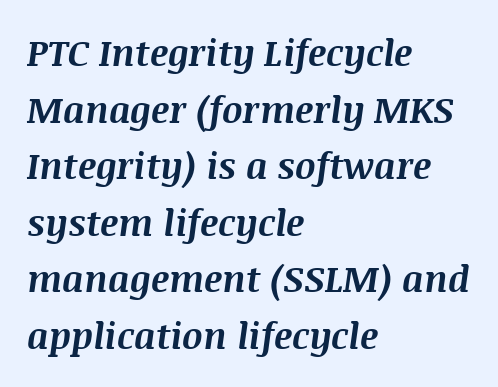
The image shows 36 px bold type, italic (leaning right); set left-aligned, normal line spacing (1.57x), normal letter spacing, not underlined; medium stroke contrast and a large x-height.
